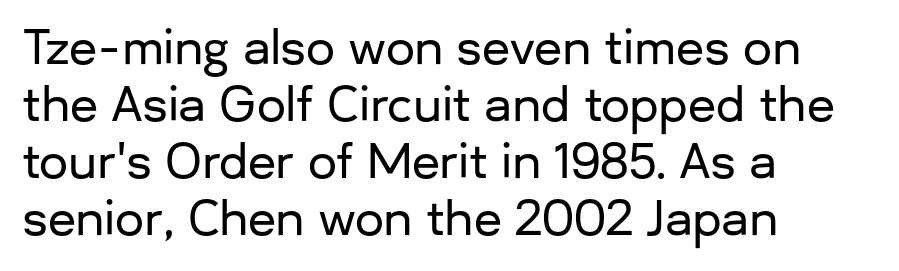
Letter spacing: default. Does the copy run flush right? No — it runs flush left. Check the space under the baseline: it is left empty. Looks like regular typesetting: each glyph gets only the width it needs. Quick note: not italic, upright. This is sans-serif lettering, the kind often seen on screens and signage.
